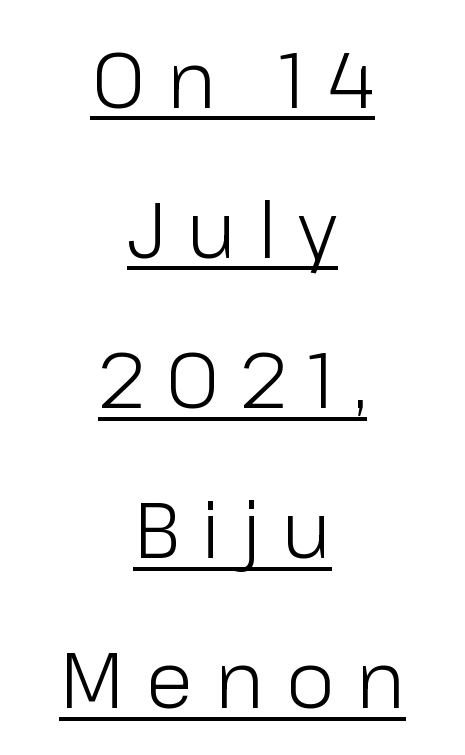
Note the varied advance widths — an 'i' is clearly narrower than an 'm'. Students, observe: this is what heavily led, spacious text looks like. Tall strokes in this sample are plumb rather than angled. There is plenty of visible air inserted between adjacent glyphs.
